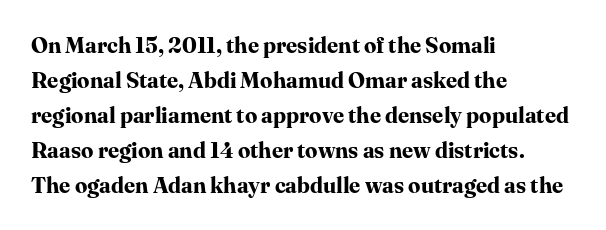
Q: Is the text bold? A: Yes.
Q: Is the text italic (slanted)? A: No, it is upright.
Q: Is the text underlined? A: No.
Q: How is the paragraph aligned? A: Left-aligned.
Q: Is the spacing between letters normal or unusually wide? A: Normal.
Q: Is the spacing between lines tight, normal or loose? A: Normal.
